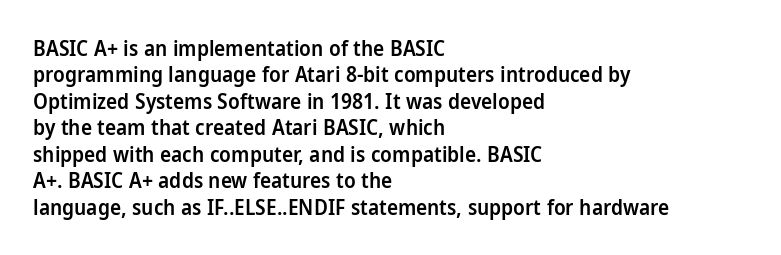
Its strokes are somewhat broadened, the hallmark of semibold type. Notice how descenders clear the ascenders below comfortably — that's standard leading. The letters stand straight up with perfectly vertical stems. Compared with a centered layout, this one pins lines to the left instead.
